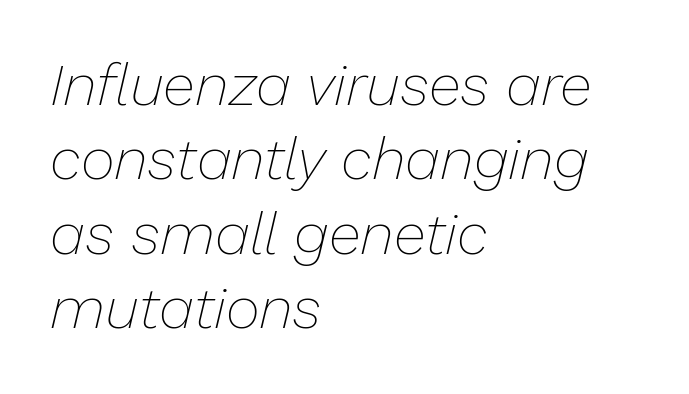
Q: Is the text bold? A: No.
Q: Is the text italic (slanted)? A: Yes, it leans right by about 13 degrees.
Q: Is the text underlined? A: No.
Q: How is the paragraph aligned? A: Left-aligned.
Q: Is the spacing between letters normal or unusually wide? A: Normal.
Q: Is the spacing between lines tight, normal or loose? A: Normal.
Q: Width (condensed, normal, or wide)? A: Normal.
Q: Stroke contrast? A: Low.
Q: x-height? A: Medium.
Q: Monospaced? A: No.
